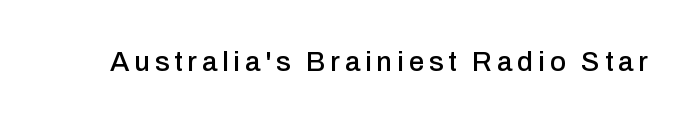
The image shows 28 px sans-serif type, upright; set not underlined; low stroke contrast and a medium x-height.
